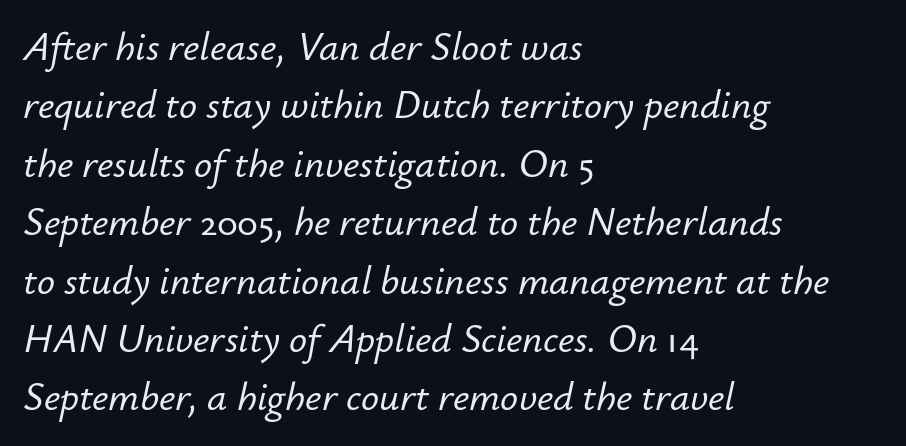
Q: Is the text italic (slanted)? A: Yes, it leans right by about 12 degrees.
Q: Is the text underlined? A: No.
Q: How is the paragraph aligned? A: Left-aligned.
Q: Is the spacing between letters normal or unusually wide? A: Normal.
Q: Is the spacing between lines tight, normal or loose? A: Normal.
Q: Width (condensed, normal, or wide)? A: Normal.
Q: Stroke contrast? A: Low.
Q: x-height? A: Small.
Q: Monospaced? A: No.
